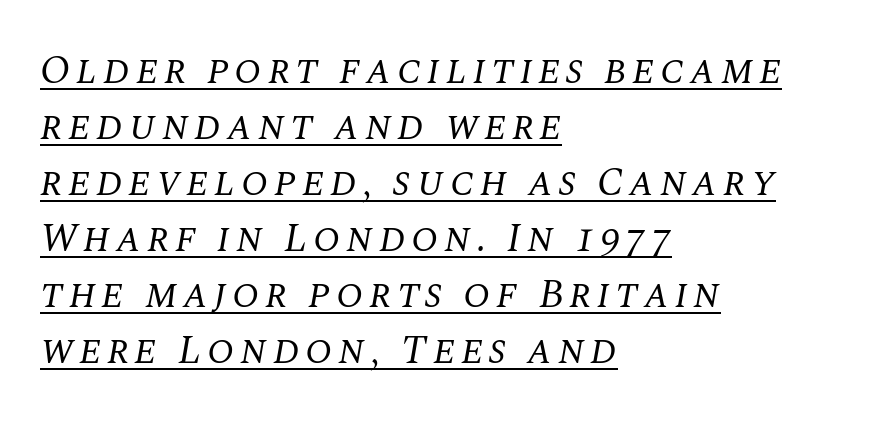
Q: Is the text bold? A: No.
Q: Is the text italic (slanted)? A: Yes, it leans right by about 10 degrees.
Q: Is the typeface a serif or a sans-serif typeface? A: Serif.
Q: Is the text underlined? A: Yes.
Q: How is the paragraph aligned? A: Left-aligned.
Q: Is the spacing between lines tight, normal or loose? A: Normal.
Q: Width (condensed, normal, or wide)? A: Normal.
Q: Stroke contrast? A: Medium.
Q: x-height? A: Large.
Q: Monospaced? A: No.
